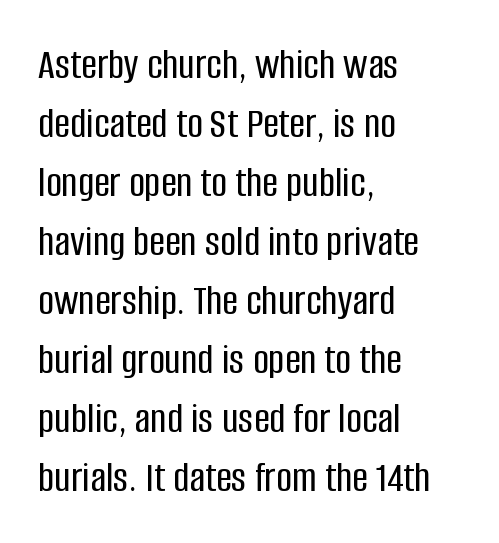
The image shows 44 px condensed sans-serif type, upright; set left-aligned, normal line spacing (1.34x), normal letter spacing, not underlined; low stroke contrast and a large x-height.
